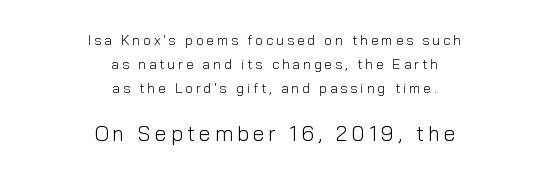
{"italic": "no", "bold": "no", "underline": "no", "align": "center", "line_spacing_ratio": 1.73, "letter_spacing": "wide", "letter_spacing_em": 0.2, "larger_block": "second", "size_ratio": 1.5, "glyph_px": 21}
